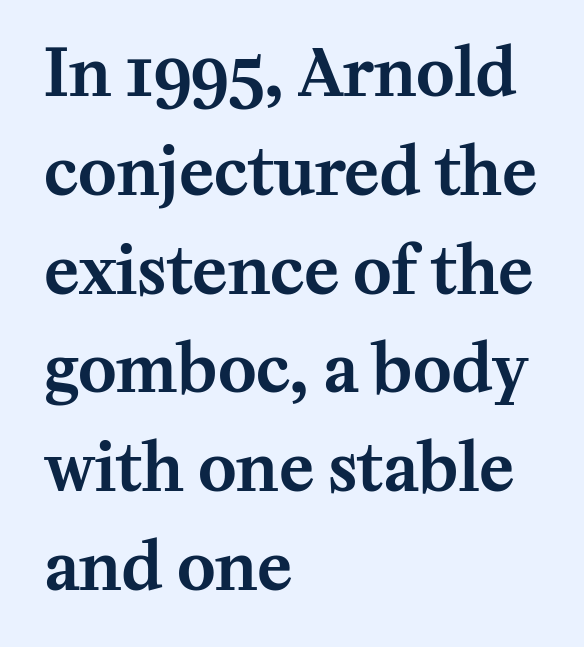
Q: Is the text italic (slanted)? A: No, it is upright.
Q: Is the typeface a serif or a sans-serif typeface? A: Serif.
Q: Is the text underlined? A: No.
Q: How is the paragraph aligned? A: Left-aligned.
Q: Is the spacing between letters normal or unusually wide? A: Normal.
Q: Is the spacing between lines tight, normal or loose? A: Normal.
Q: Width (condensed, normal, or wide)? A: Normal.
Q: Stroke contrast? A: Medium.
Q: x-height? A: Medium.
Q: Monospaced? A: No.
